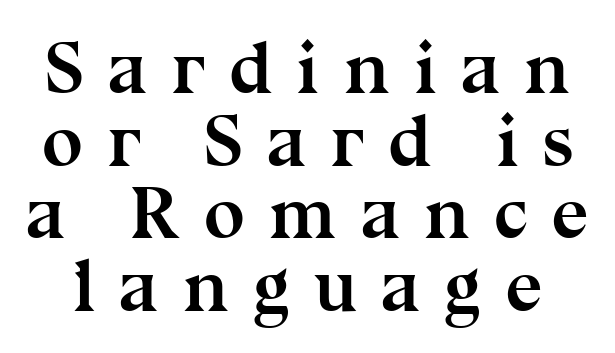
These lines carry a lot of weight — the face is fully bold. Here the designer chose a conventional face with non-uniform glyph widths. Here the glyphs are tracked loosely, breaking word shapes into spaced letters. Note: serifs present on the glyphs. The gap between lines stays unmarked. Cramped leading.
